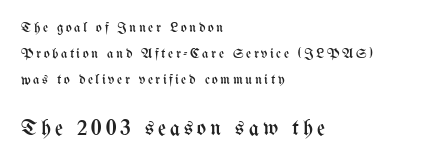
Posture: vertical. Note: smaller setting up top, larger setting below. Type without underlining. Which margin do the lines hug? The left one — the right edge is uneven. Stroke thickness stays within the range of a standard reading face or lighter.
